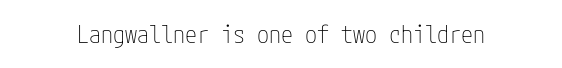
{"italic": "no", "bold": "no", "underline": "no", "letter_spacing": "normal", "letter_spacing_em": 0.0, "glyph_px": 24}
